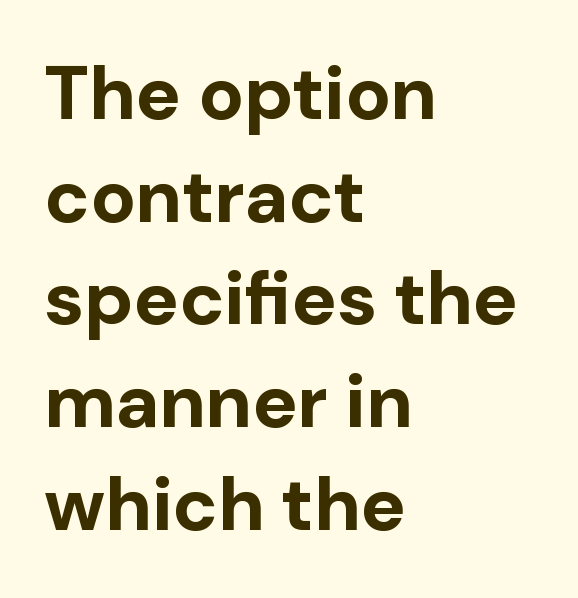
Set as a true bold cut, around the 700 mark. A typesetter would call this zero additional tracking. Posture: vertical. Left-aligned paragraph, ragged on the right. Here the designer chose a conventional face with non-uniform glyph widths. Honestly, the row spacing looks completely unremarkable.
